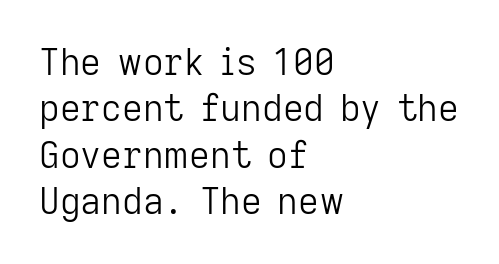
Honestly, the letter spacing is just normal — you wouldn't notice it. The characters are drawn with everyday or finer stroke widths. The line-height multiplier appears to be the usual default. Plain, unruled lines of type. Varying glyph widths throughout — classic text-font behaviour.
